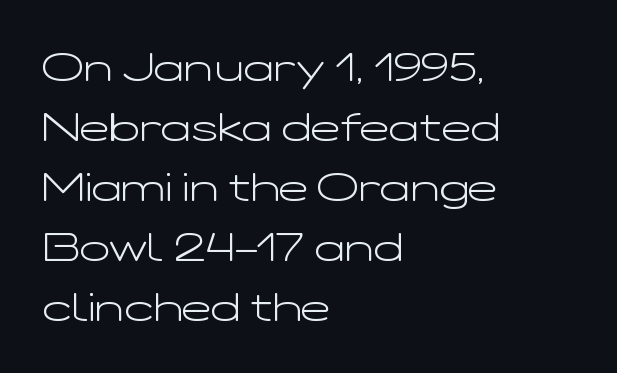
{"serif": "no", "italic": "no", "bold": "no", "weight": "light", "width": "wide", "stroke_contrast": "low", "x_height": "medium", "monospaced": "no", "underline": "no", "align": "left", "line_spacing": "normal", "line_spacing_ratio": 1.5, "letter_spacing": "normal", "letter_spacing_em": 0.0, "glyph_px": 40}
